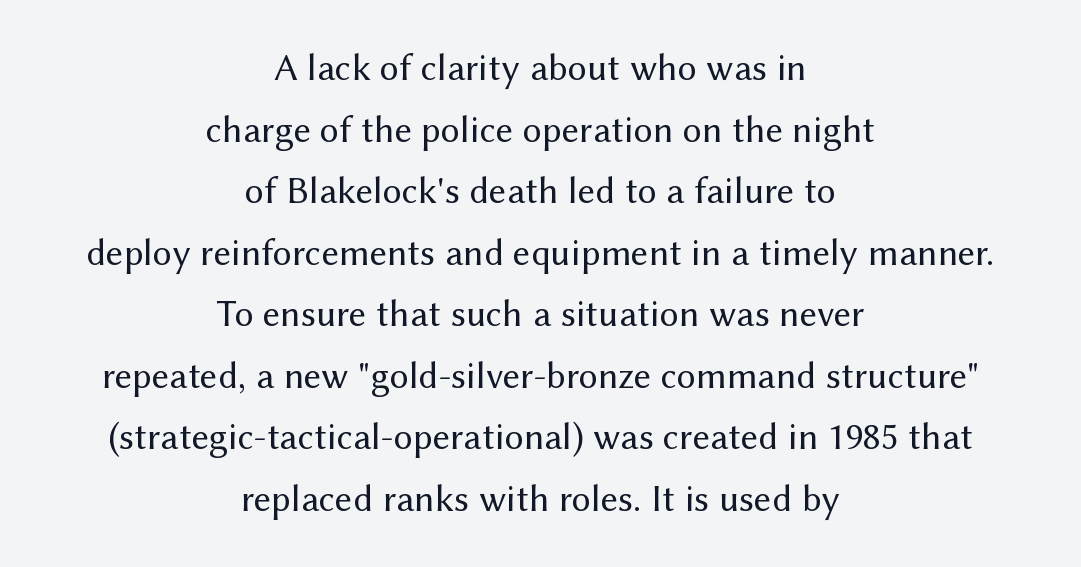
Q: Is the text bold? A: No.
Q: Is the text italic (slanted)? A: No, it is upright.
Q: Is the typeface a serif or a sans-serif typeface? A: Sans-serif.
Q: Is the text underlined? A: No.
Q: How is the paragraph aligned? A: Centered.
Q: Is the spacing between letters normal or unusually wide? A: Normal.
Q: Is the spacing between lines tight, normal or loose? A: Normal.
Q: Width (condensed, normal, or wide)? A: Normal.
Q: Stroke contrast? A: Medium.
Q: x-height? A: Medium.
Q: Monospaced? A: No.
